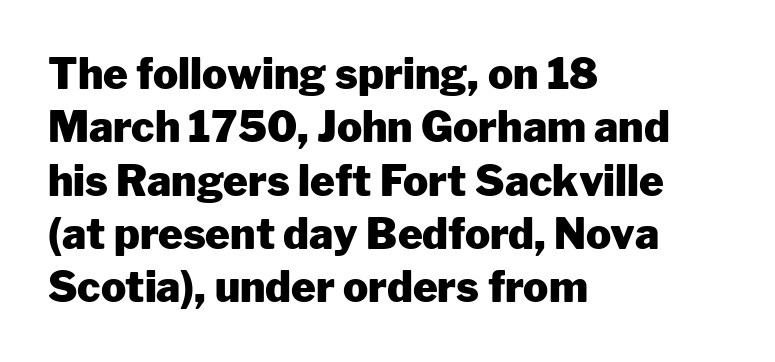
{"serif": "no", "italic": "no", "bold": "yes", "weight": "heavy", "width": "normal", "stroke_contrast": "low", "x_height": "medium", "monospaced": "no", "underline": "no", "align": "left", "line_spacing": "normal", "line_spacing_ratio": 1.27, "letter_spacing": "normal", "letter_spacing_em": 0.0, "glyph_px": 42}
